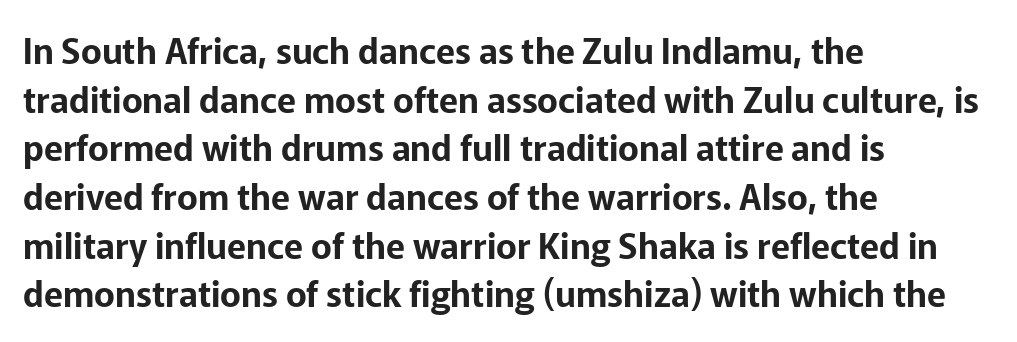
The image shows 35 px sans-serif type, upright; set left-aligned, normal line spacing (1.39x), normal letter spacing, not underlined; low stroke contrast and a medium x-height.
